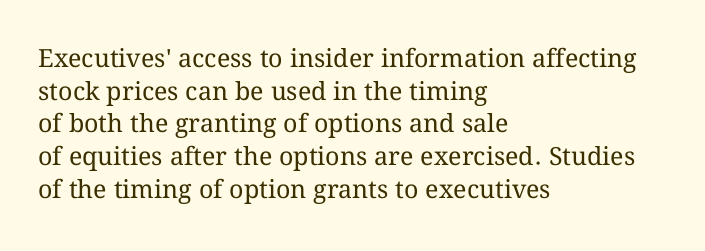
What's the leading like? Ordinary, nothing unusual. The passage shown has conventional tracking throughout. The typography opts for an upright posture over an oblique one. The passage is arranged the way most books set body copy — flush left.
